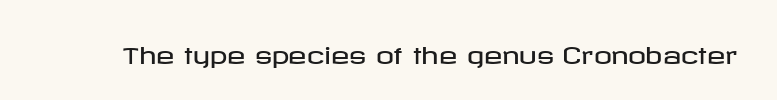
The image shows 22 px text type, upright; set normal letter spacing, not underlined.
